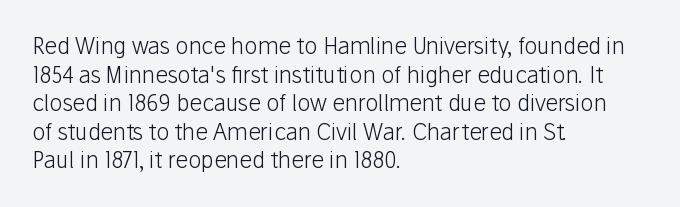
Check the space under the baseline: it is left empty. Characters follow at the spacing the type designer built in. These glyphs show unthickened strokes, regular width or finer. This is the regular roman posture of the typeface. A typesetter would call this leading conventional body-copy spacing. The compositor pushed each line to the left boundary.
